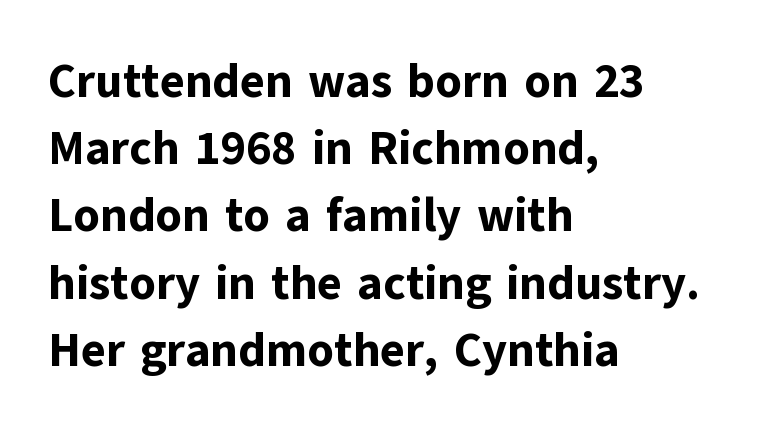
Q: Is the text bold? A: Yes.
Q: Is the text italic (slanted)? A: No, it is upright.
Q: Is the typeface a serif or a sans-serif typeface? A: Sans-serif.
Q: Is the text underlined? A: No.
Q: How is the paragraph aligned? A: Left-aligned.
Q: Is the spacing between letters normal or unusually wide? A: Normal.
Q: Is the spacing between lines tight, normal or loose? A: Normal.
Q: Width (condensed, normal, or wide)? A: Normal.
Q: Stroke contrast? A: Low.
Q: x-height? A: Medium.
Q: Monospaced? A: No.
